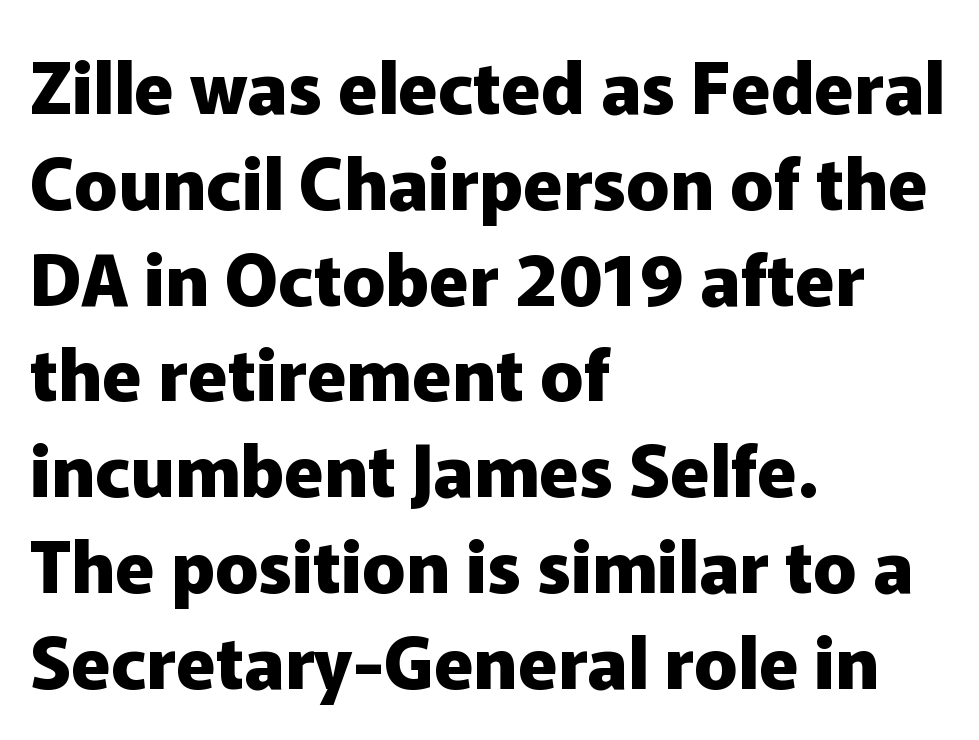
Only glyphs here, with clear space below each row. Caption: standard tracking, unaltered. The passage shown is emphatically bold. These lines are rendered in a variable-pitch font. Reading down the block, your eye returns to a fixed left position each line.
